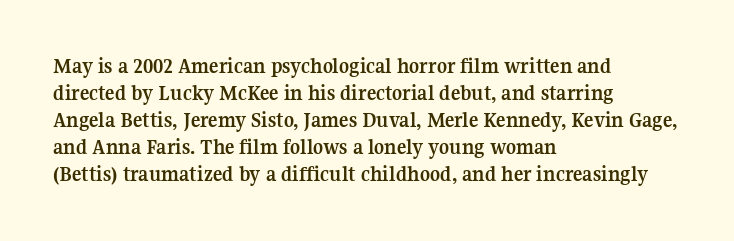
The image shows 22 px bold type, upright; set left-aligned, line spacing 1.23x, normal letter spacing, not underlined.
